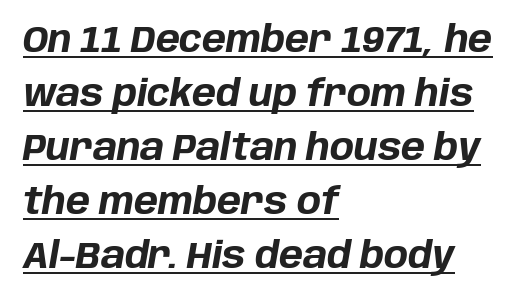
{"italic": "yes", "lean": "right", "slant_degrees": 10, "bold": "yes", "weight": "bold", "width": "normal", "stroke_contrast": "low", "x_height": "large", "monospaced": "no", "underline": "yes", "align": "left", "line_spacing": "normal", "line_spacing_ratio": 1.5, "letter_spacing": "normal", "letter_spacing_em": 0.0, "glyph_px": 36}
